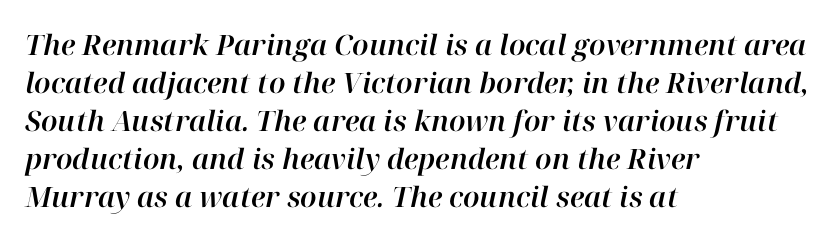
{"italic": "yes", "lean": "right", "slant_degrees": 12, "width": "normal", "stroke_contrast": "high", "x_height": "medium", "monospaced": "no", "underline": "no", "align": "left", "line_spacing": "normal", "line_spacing_ratio": 1.36, "letter_spacing": "normal", "letter_spacing_em": 0.0, "glyph_px": 28}
